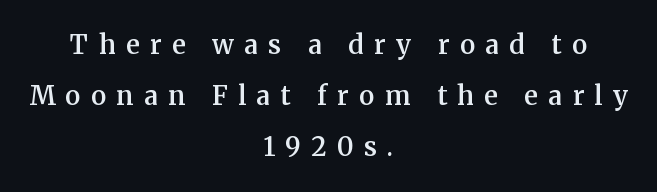
{"italic": "no", "bold": "semi", "underline": "no", "align": "center", "line_spacing": "loose", "line_spacing_ratio": 1.96, "letter_spacing": "wide", "letter_spacing_em": 0.4, "glyph_px": 26}
